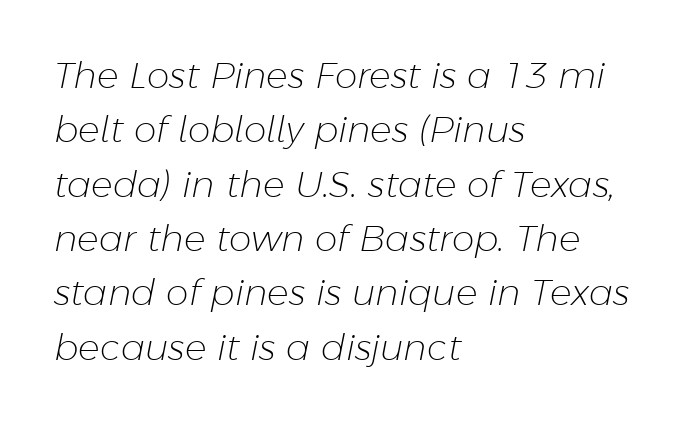
{"italic": "yes", "lean": "right", "slant_degrees": 11, "bold": "no", "weight": "light", "width": "normal", "stroke_contrast": "low", "x_height": "medium", "monospaced": "no", "underline": "no", "align": "left", "line_spacing": "normal", "line_spacing_ratio": 1.51, "letter_spacing": "normal", "letter_spacing_em": 0.0, "glyph_px": 36}
